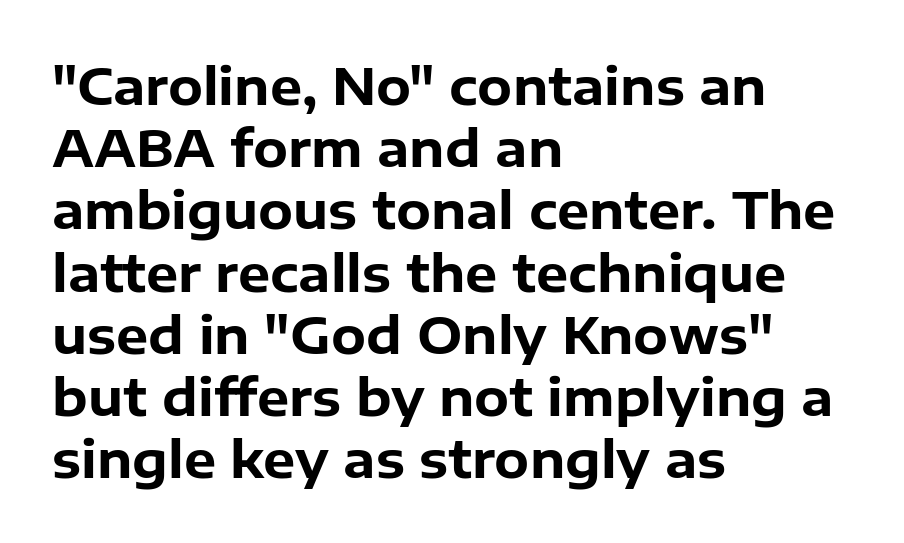
Q: Is the text bold? A: Yes.
Q: Is the text italic (slanted)? A: No, it is upright.
Q: Is the typeface a serif or a sans-serif typeface? A: Sans-serif.
Q: Is the text underlined? A: No.
Q: How is the paragraph aligned? A: Left-aligned.
Q: Is the spacing between letters normal or unusually wide? A: Normal.
Q: Width (condensed, normal, or wide)? A: Normal.
Q: Stroke contrast? A: Low.
Q: x-height? A: Medium.
Q: Monospaced? A: No.
